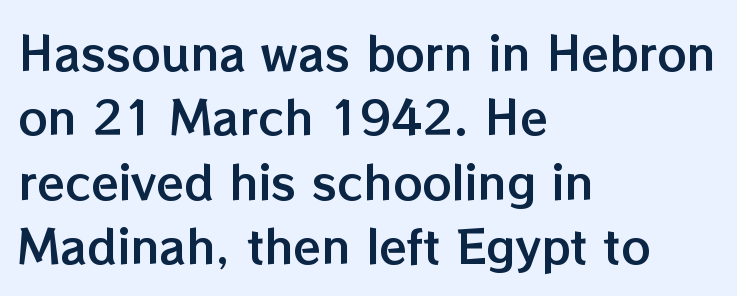
There is no visible air inserted between adjacent glyphs. Nobody drew a line under any word here. The typesetter chose a ragged-right arrangement here. Italic: no, the glyphs are upright roman. Varying glyph widths throughout — classic text-font behaviour.
